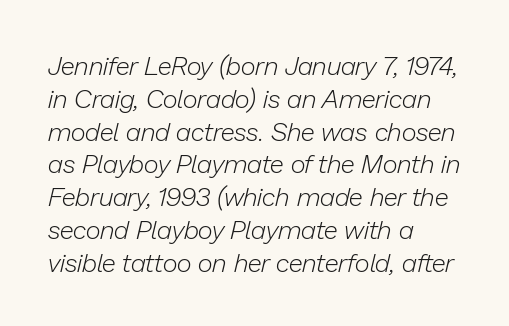
{"italic": "yes", "lean": "right", "slant_degrees": 13, "bold": "no", "underline": "no", "align": "left", "line_spacing": "normal", "line_spacing_ratio": 1.26, "letter_spacing": "normal", "letter_spacing_em": 0.0, "glyph_px": 26}
